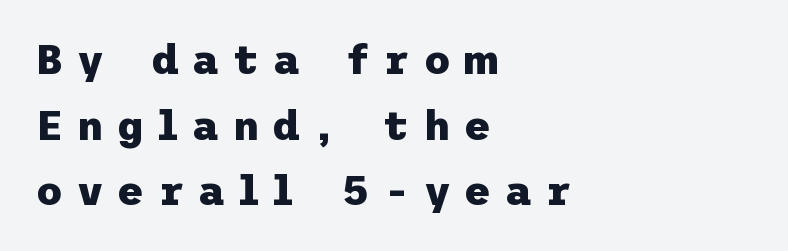
{"serif": "no", "italic": "no", "bold": "yes", "weight": "heavy", "width": "normal", "stroke_contrast": "low", "x_height": "medium", "underline": "no", "align": "left", "line_spacing": "normal", "line_spacing_ratio": 1.6, "letter_spacing": "wide", "letter_spacing_em": 0.34, "glyph_px": 41}
